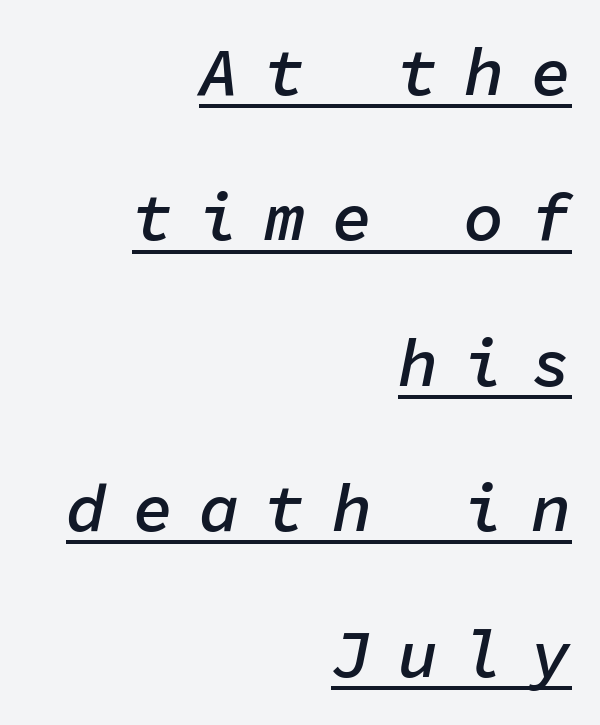
Q: Is the text bold? A: Semi-bold.
Q: Is the text italic (slanted)? A: Yes, it leans right by about 11 degrees.
Q: Is the text underlined? A: Yes.
Q: How is the paragraph aligned? A: Right-aligned.
Q: Is the spacing between letters normal or unusually wide? A: Unusually wide.
Q: Is the spacing between lines tight, normal or loose? A: Loose.
Q: Width (condensed, normal, or wide)? A: Normal.
Q: Stroke contrast? A: Low.
Q: x-height? A: Medium.
Q: Monospaced? A: Yes.
